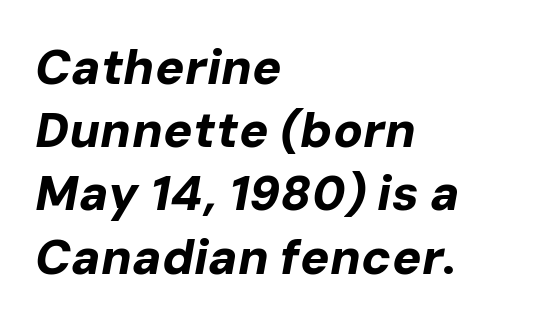
Q: Is the text bold? A: Yes.
Q: Is the text italic (slanted)? A: Yes, it leans right by about 10 degrees.
Q: Is the text underlined? A: No.
Q: How is the paragraph aligned? A: Left-aligned.
Q: Is the spacing between letters normal or unusually wide? A: Normal.
Q: Is the spacing between lines tight, normal or loose? A: Normal.
Q: Width (condensed, normal, or wide)? A: Normal.
Q: Stroke contrast? A: Low.
Q: x-height? A: Medium.
Q: Monospaced? A: No.
